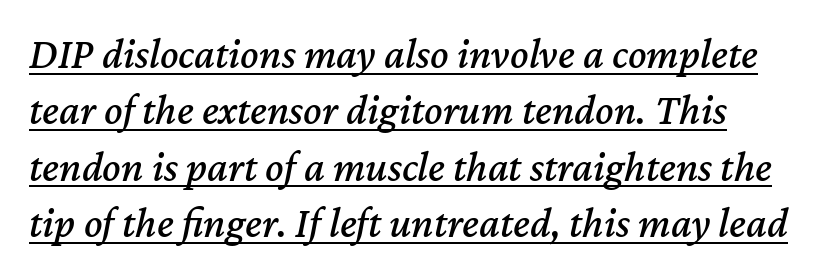
Each letter keeps its own natural width here, so spacing adapts to shape. Tracking value appears to be zero — textbook default spacing. In terms of posture, this sample is oblique. The rows are spaced the way most documents space them.
